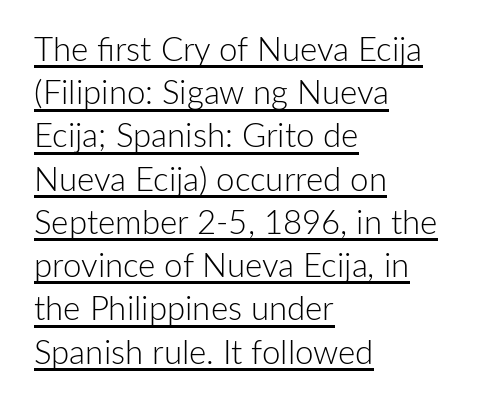
Q: Is the text bold? A: No.
Q: Is the text italic (slanted)? A: No, it is upright.
Q: Is the typeface a serif or a sans-serif typeface? A: Sans-serif.
Q: Is the text underlined? A: Yes.
Q: How is the paragraph aligned? A: Left-aligned.
Q: Is the spacing between letters normal or unusually wide? A: Normal.
Q: Is the spacing between lines tight, normal or loose? A: Normal.
Q: Width (condensed, normal, or wide)? A: Normal.
Q: Stroke contrast? A: Low.
Q: x-height? A: Medium.
Q: Monospaced? A: No.
